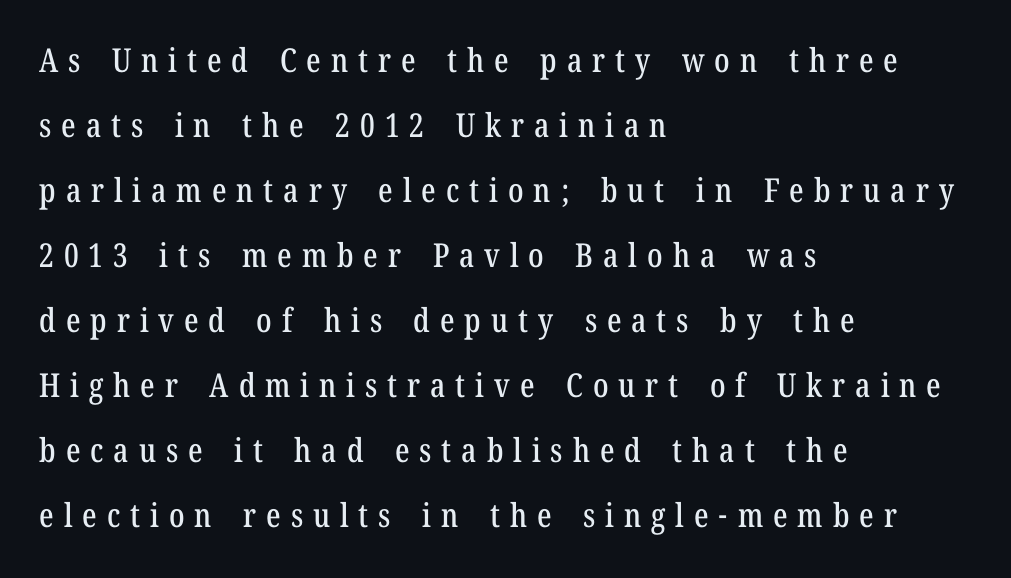
Q: Is the text italic (slanted)? A: No, it is upright.
Q: Is the typeface a serif or a sans-serif typeface? A: Serif.
Q: Is the text underlined? A: No.
Q: How is the paragraph aligned? A: Left-aligned.
Q: Is the spacing between letters normal or unusually wide? A: Unusually wide.
Q: Is the spacing between lines tight, normal or loose? A: Loose.
Q: Width (condensed, normal, or wide)? A: Condensed.
Q: Stroke contrast? A: Low.
Q: x-height? A: Medium.
Q: Monospaced? A: No.
